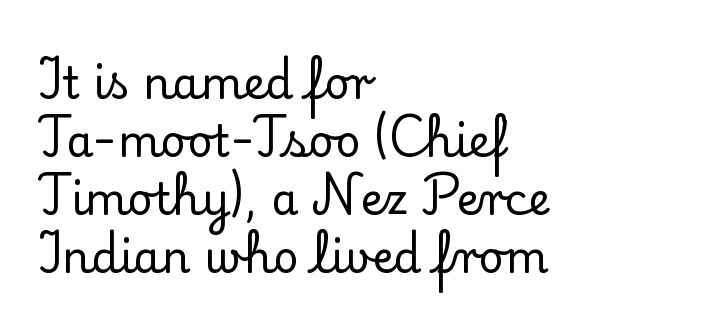
The image shows 44 px serif type, upright; set left-aligned, normal line spacing (1.32x), normal letter spacing, not underlined; low stroke contrast and a small x-height.
